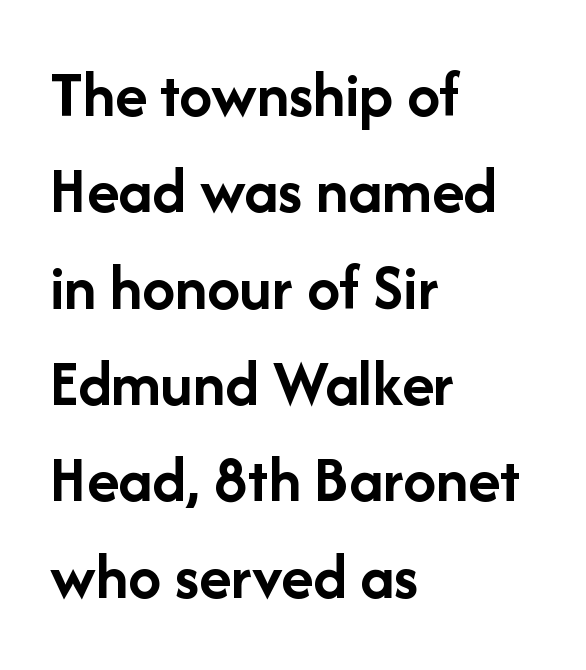
The font is running at its bold setting. Posture: vertical. Font category for this specimen: sans-serif. The vertical gap from one line to the next is medium. These lines are set flush left with a ragged right edge. Observe the ordinary spacing: letters are neighbours, not strangers.
